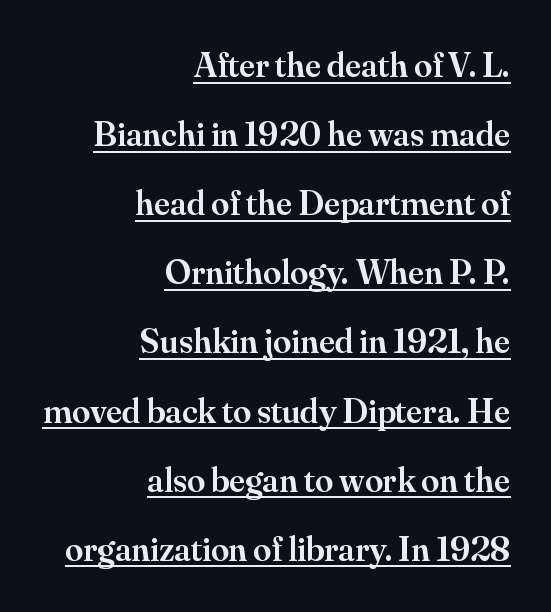
The rendering uses a large line-height, opening up the rows. Line endings align vertically; line beginnings do not. Does the type have serifs? Yes, each stem ends in a small foot. Every character sits straight up, as roman type does. These words are printed semibold, heavier than regular yet not bold. Honestly, the underline is the first thing you notice here.
